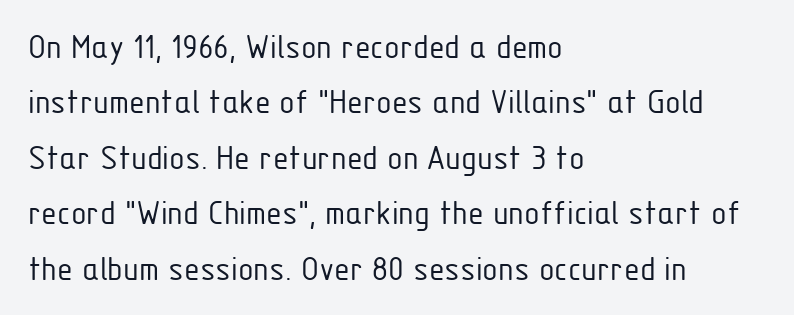
Q: Is the text bold? A: No.
Q: Is the text italic (slanted)? A: No, it is upright.
Q: Is the typeface a serif or a sans-serif typeface? A: Sans-serif.
Q: Is the text underlined? A: No.
Q: How is the paragraph aligned? A: Left-aligned.
Q: Is the spacing between letters normal or unusually wide? A: Normal.
Q: Is the spacing between lines tight, normal or loose? A: Normal.
Q: Width (condensed, normal, or wide)? A: Condensed.
Q: Stroke contrast? A: Low.
Q: x-height? A: Medium.
Q: Monospaced? A: No.
